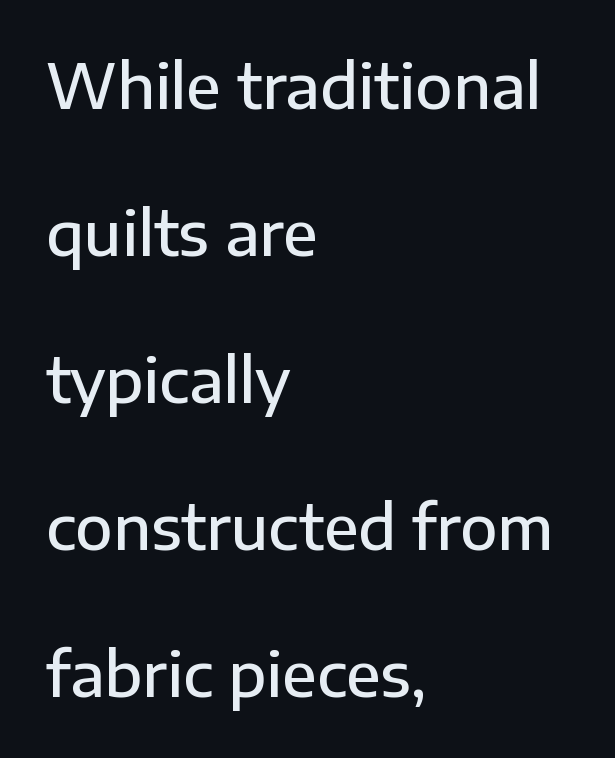
Q: Is the text bold? A: Semi-bold.
Q: Is the text italic (slanted)? A: No, it is upright.
Q: Is the typeface a serif or a sans-serif typeface? A: Sans-serif.
Q: Is the text underlined? A: No.
Q: How is the paragraph aligned? A: Left-aligned.
Q: Is the spacing between letters normal or unusually wide? A: Normal.
Q: Is the spacing between lines tight, normal or loose? A: Loose.
Q: Width (condensed, normal, or wide)? A: Normal.
Q: Stroke contrast? A: Low.
Q: x-height? A: Medium.
Q: Monospaced? A: No.
